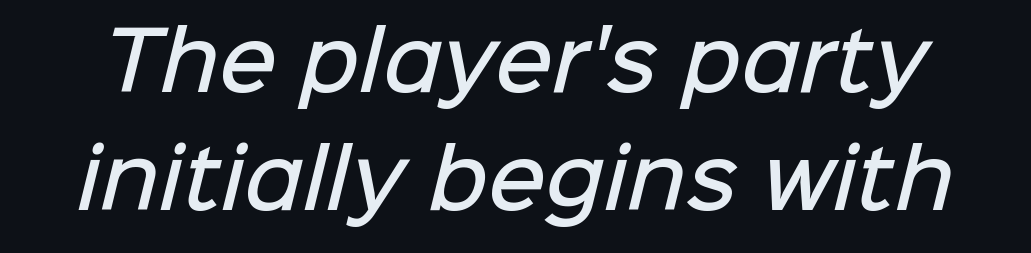
Q: Is the text bold? A: Semi-bold.
Q: Is the typeface a serif or a sans-serif typeface? A: Sans-serif.
Q: Is the text underlined? A: No.
Q: Is the spacing between letters normal or unusually wide? A: Normal.
Q: Is the spacing between lines tight, normal or loose? A: Normal.
Q: Width (condensed, normal, or wide)? A: Normal.
Q: Stroke contrast? A: Low.
Q: x-height? A: Medium.
Q: Monospaced? A: No.
